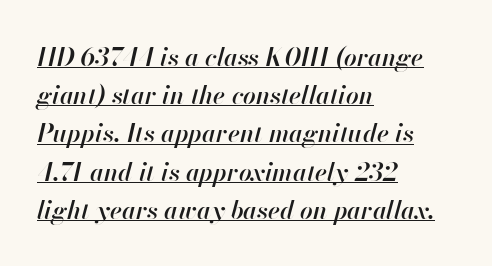
Slant detected: the letters are inclined. A rule runs beneath these lines of type. The face used here is rendered with its standard letterfit. Reading down the block, your eye returns to a fixed left position each line.
